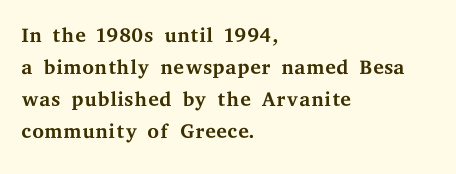
{"serif": "yes", "italic": "no", "bold": "no", "weight": "regular", "width": "wide", "stroke_contrast": "medium", "x_height": "medium", "monospaced": "no", "underline": "no", "align": "left", "line_spacing": "tight", "line_spacing_ratio": 1.07, "letter_spacing": "normal", "letter_spacing_em": 0.0, "glyph_px": 30}
